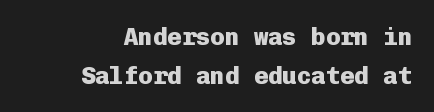
{"italic": "no", "bold": "yes", "underline": "no", "align": "right", "line_spacing": "normal", "line_spacing_ratio": 1.62, "letter_spacing": "normal", "letter_spacing_em": 0.0, "glyph_px": 24}
